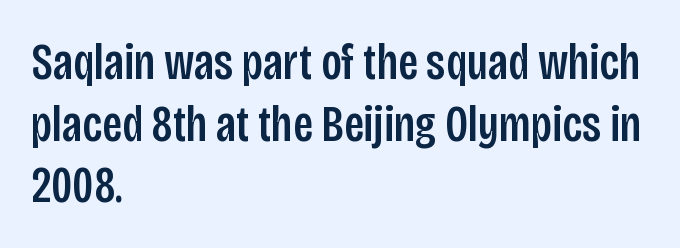
{"serif": "no", "italic": "no", "width": "condensed", "stroke_contrast": "low", "x_height": "large", "monospaced": "no", "underline": "no", "align": "left", "line_spacing_ratio": 1.21, "letter_spacing": "normal", "letter_spacing_em": 0.0, "glyph_px": 51}
